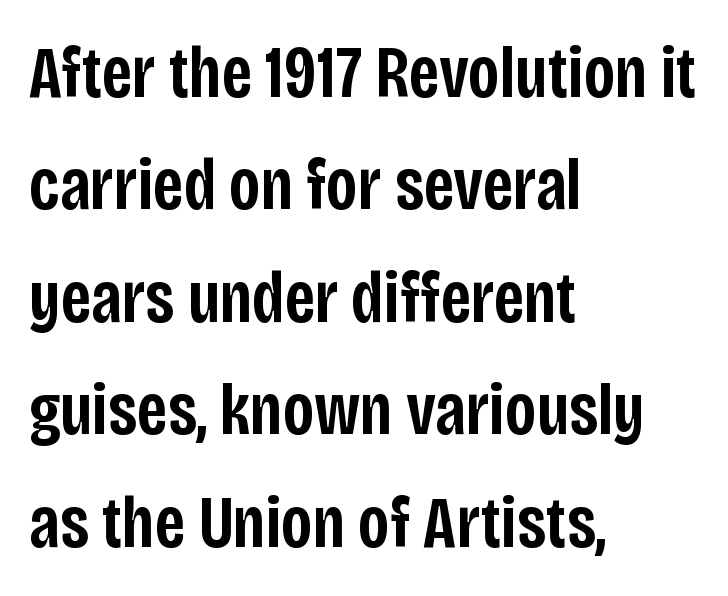
Q: Is the text bold? A: Semi-bold.
Q: Is the text italic (slanted)? A: No, it is upright.
Q: Is the typeface a serif or a sans-serif typeface? A: Sans-serif.
Q: Is the text underlined? A: No.
Q: How is the paragraph aligned? A: Left-aligned.
Q: Is the spacing between letters normal or unusually wide? A: Normal.
Q: Is the spacing between lines tight, normal or loose? A: Normal.
Q: Width (condensed, normal, or wide)? A: Condensed.
Q: Stroke contrast? A: Low.
Q: x-height? A: Large.
Q: Monospaced? A: No.
